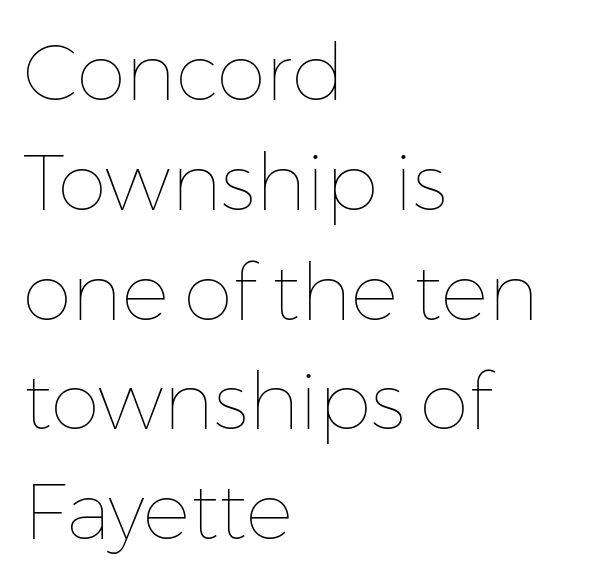
{"italic": "no", "bold": "no", "weight": "thin", "width": "normal", "stroke_contrast": "low", "x_height": "medium", "monospaced": "no", "underline": "no", "align": "left", "line_spacing": "normal", "line_spacing_ratio": 1.39, "letter_spacing": "normal", "letter_spacing_em": 0.0, "glyph_px": 79}
